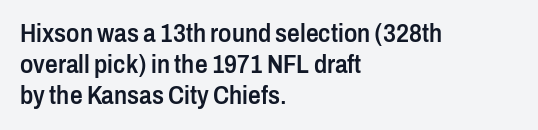
{"italic": "no", "bold": "semi", "underline": "no", "align": "left", "line_spacing_ratio": 1.24, "letter_spacing": "normal", "letter_spacing_em": 0.0, "glyph_px": 25}
